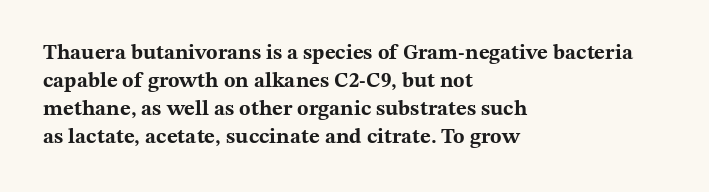
The image shows 21 px bold type, upright; set left-aligned, normal line spacing (1.34x), normal letter spacing, not underlined.
